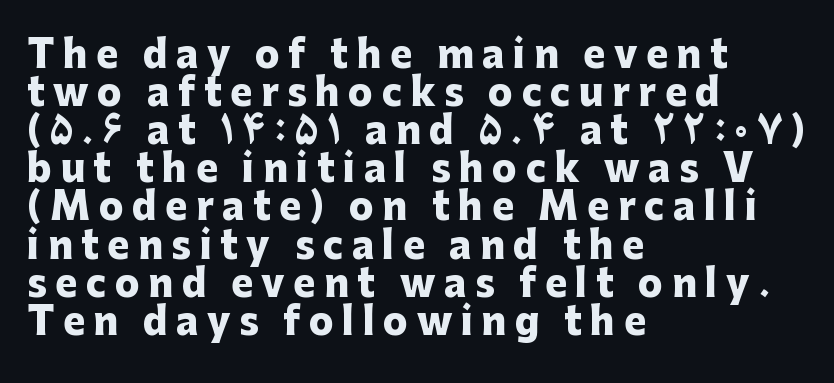
{"serif": "no", "italic": "no", "bold": "yes", "weight": "heavy", "width": "normal", "stroke_contrast": "low", "x_height": "medium", "monospaced": "no", "underline": "no", "align": "left", "line_spacing": "tight", "line_spacing_ratio": 1.03, "letter_spacing": "wide", "letter_spacing_em": 0.23, "glyph_px": 37}
